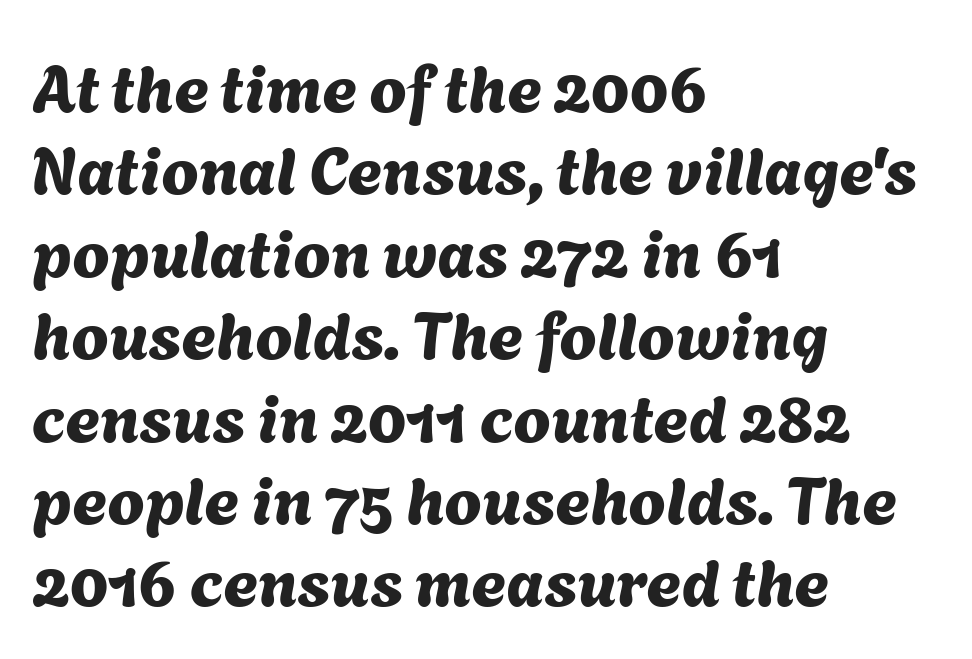
Q: Is the typeface a serif or a sans-serif typeface? A: Sans-serif.
Q: Is the text underlined? A: No.
Q: How is the paragraph aligned? A: Left-aligned.
Q: Is the spacing between letters normal or unusually wide? A: Normal.
Q: Width (condensed, normal, or wide)? A: Normal.
Q: Stroke contrast? A: Medium.
Q: x-height? A: Medium.
Q: Monospaced? A: No.
